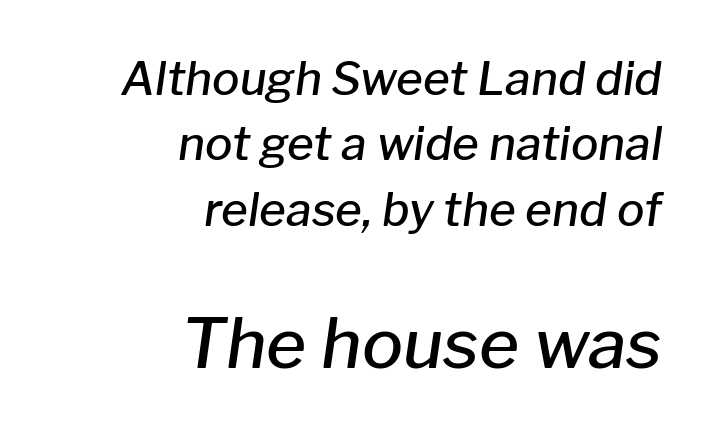
Q: Is the text bold? A: Semi-bold.
Q: Is the text italic (slanted)? A: Yes, it leans right by about 8 degrees.
Q: Is the text underlined? A: No.
Q: How is the paragraph aligned? A: Right-aligned.
Q: Is the spacing between letters normal or unusually wide? A: Normal.
Q: Is the spacing between lines tight, normal or loose? A: Normal.
Q: Which block of text is set in a larger size, the first (top) or the second (bottom)? A: The second (bottom) one.
Q: Width (condensed, normal, or wide)? A: Normal.
Q: Stroke contrast? A: Low.
Q: x-height? A: Medium.
Q: Monospaced? A: No.
